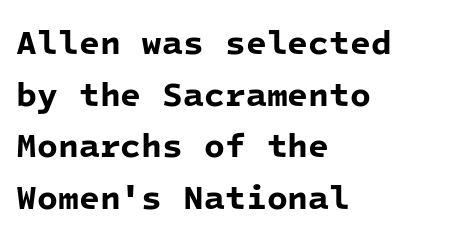
The letters march in equal steps, a hallmark of fixed-pitch type. Short and long lines alike share a common starting point at left. Is there much room between lines? A standard amount, neither cramped nor airy. Plain, unruled lines of type. Heft: maximum for text — a bold. Stroke terminals: plain, sans-serif.
